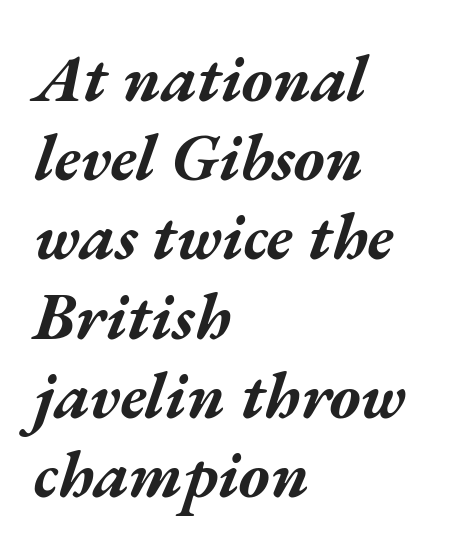
Q: Is the text bold? A: Yes.
Q: Is the text italic (slanted)? A: Yes, it leans right by about 17 degrees.
Q: Is the text underlined? A: No.
Q: How is the paragraph aligned? A: Left-aligned.
Q: Is the spacing between letters normal or unusually wide? A: Normal.
Q: Width (condensed, normal, or wide)? A: Wide.
Q: Stroke contrast? A: Medium.
Q: x-height? A: Medium.
Q: Monospaced? A: No.
